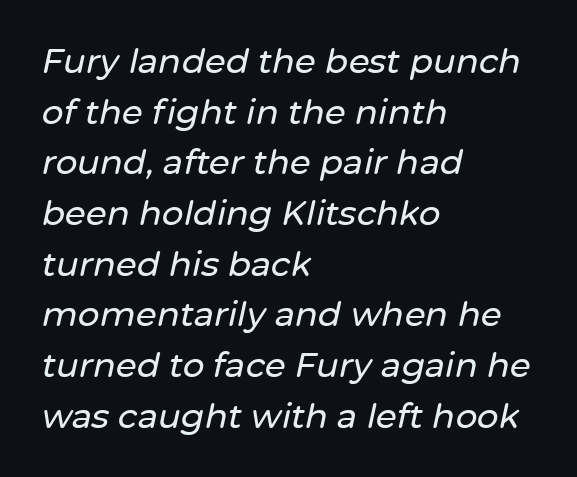
{"italic": "yes", "lean": "right", "slant_degrees": 12, "width": "normal", "stroke_contrast": "low", "x_height": "medium", "monospaced": "no", "underline": "no", "align": "left", "line_spacing": "normal", "line_spacing_ratio": 1.49, "letter_spacing": "normal", "letter_spacing_em": 0.0, "glyph_px": 34}
